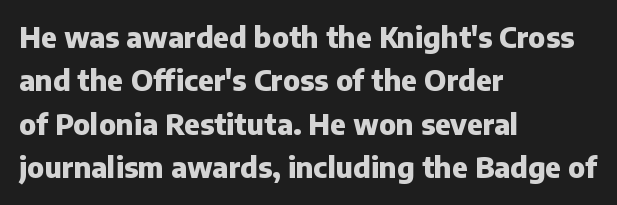
Q: Is the text bold? A: Yes.
Q: Is the text italic (slanted)? A: No, it is upright.
Q: Is the typeface a serif or a sans-serif typeface? A: Sans-serif.
Q: Is the text underlined? A: No.
Q: How is the paragraph aligned? A: Left-aligned.
Q: Is the spacing between letters normal or unusually wide? A: Normal.
Q: Is the spacing between lines tight, normal or loose? A: Normal.
Q: Width (condensed, normal, or wide)? A: Normal.
Q: Stroke contrast? A: Low.
Q: x-height? A: Medium.
Q: Monospaced? A: No.
